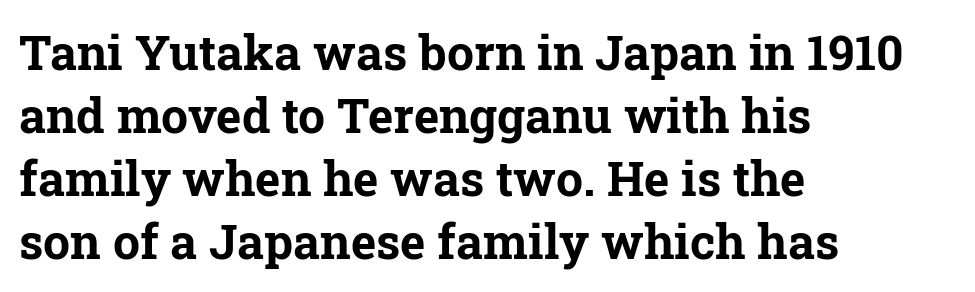
{"serif": "yes", "italic": "no", "bold": "yes", "weight": "bold", "width": "normal", "stroke_contrast": "low", "x_height": "medium", "monospaced": "no", "underline": "no", "align": "left", "line_spacing": "normal", "line_spacing_ratio": 1.31, "letter_spacing": "normal", "letter_spacing_em": 0.0, "glyph_px": 48}
